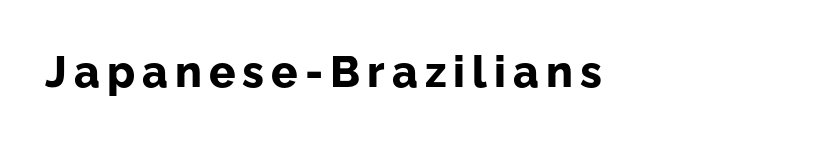
Q: Is the text bold? A: Yes.
Q: Is the text italic (slanted)? A: No, it is upright.
Q: Is the typeface a serif or a sans-serif typeface? A: Sans-serif.
Q: Is the text underlined? A: No.
Q: Width (condensed, normal, or wide)? A: Normal.
Q: Stroke contrast? A: Low.
Q: x-height? A: Medium.
Q: Monospaced? A: No.
